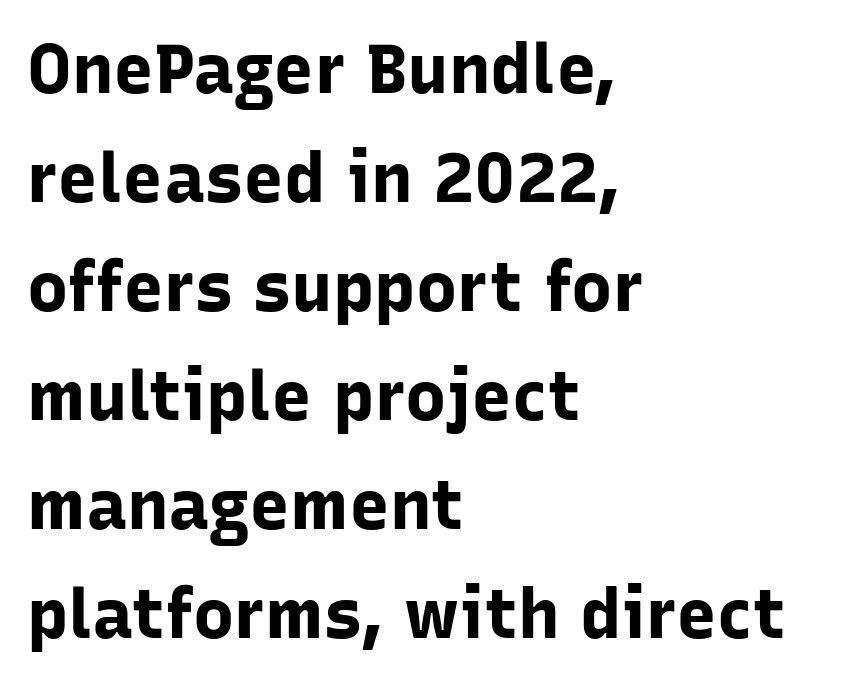
Regarding serifs, this sample does without them. The space beneath each line is pristine and unruled. What stands out about the letter spacing? Nothing — it is the standard amount. The typesetter chose a ragged-right arrangement here.
